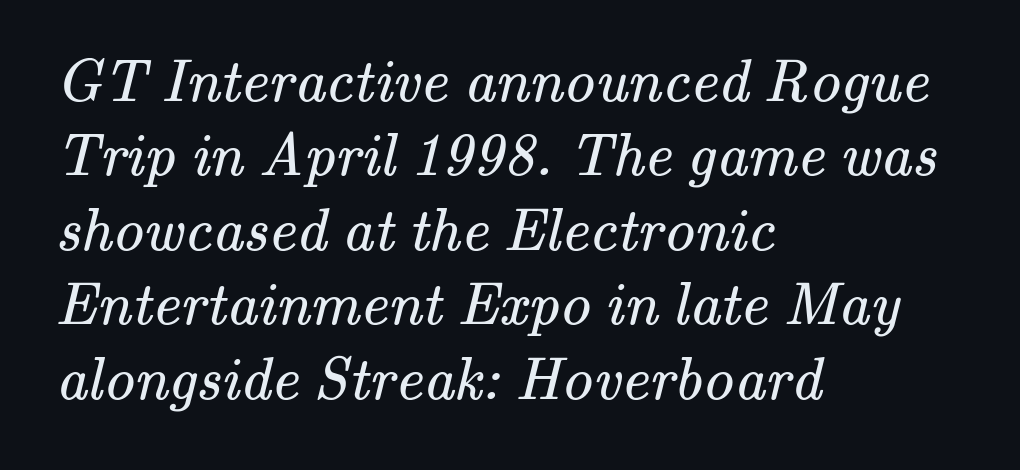
Q: Is the text bold? A: No.
Q: Is the typeface a serif or a sans-serif typeface? A: Serif.
Q: Is the text underlined? A: No.
Q: How is the paragraph aligned? A: Left-aligned.
Q: Is the spacing between letters normal or unusually wide? A: Normal.
Q: Width (condensed, normal, or wide)? A: Normal.
Q: Stroke contrast? A: Medium.
Q: x-height? A: Small.
Q: Monospaced? A: No.
